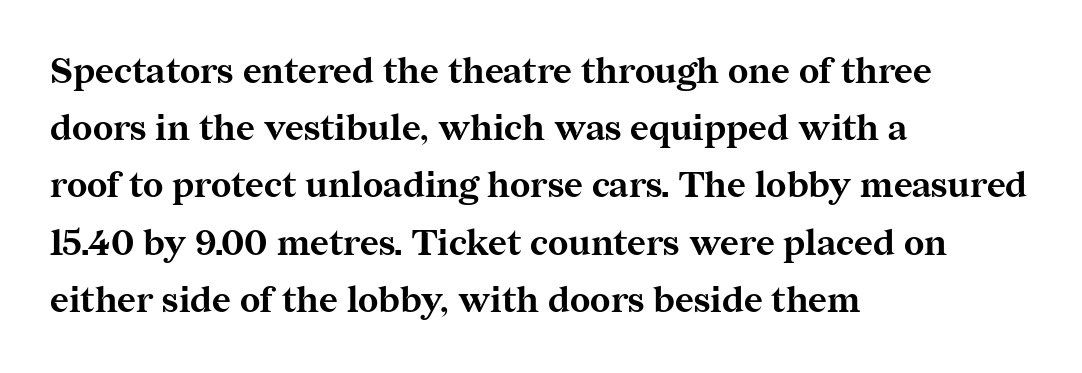
The image shows 36 px bold serif type, upright; set left-aligned, normal line spacing (1.59x), normal letter spacing, not underlined; medium stroke contrast and a medium x-height.
